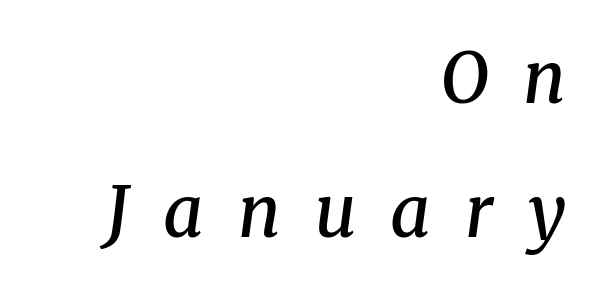
Q: Is the text bold? A: Semi-bold.
Q: Is the text italic (slanted)? A: Yes, it leans right by about 8 degrees.
Q: Is the typeface a serif or a sans-serif typeface? A: Serif.
Q: Is the text underlined? A: No.
Q: How is the paragraph aligned? A: Right-aligned.
Q: Is the spacing between letters normal or unusually wide? A: Unusually wide.
Q: Is the spacing between lines tight, normal or loose? A: Loose.
Q: Width (condensed, normal, or wide)? A: Normal.
Q: Stroke contrast? A: Medium.
Q: x-height? A: Medium.
Q: Monospaced? A: No.
